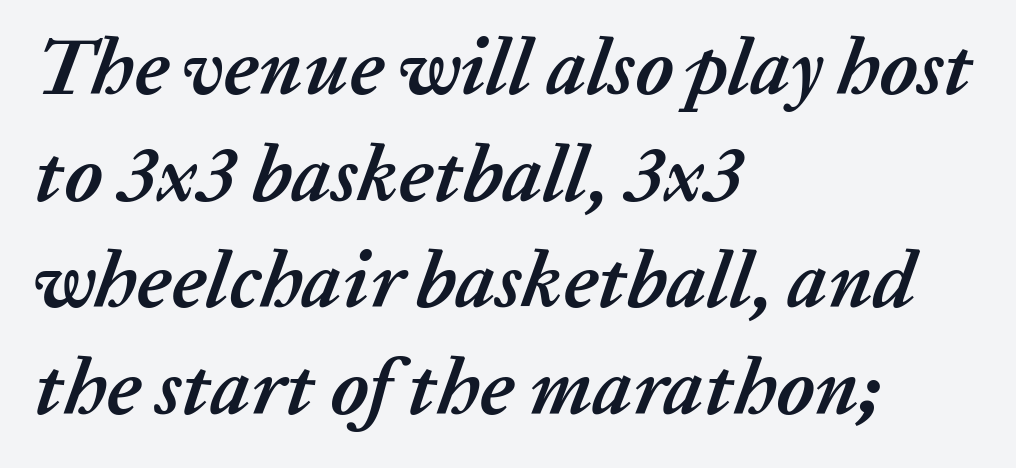
I'd describe the lettering as bold — thick and assertive. Is the block centered? No — it sits flush against the left margin. The typography opts for an oblique posture over an upright one. The space beneath each line is pristine and unruled. Character widths vary here, with narrow letters taking less room than wide ones.
